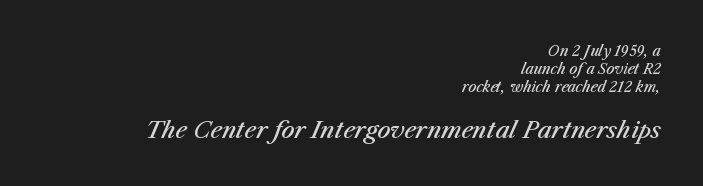
Q: Is the text bold? A: Semi-bold.
Q: Is the text italic (slanted)? A: Yes, it leans right by about 23 degrees.
Q: Is the text underlined? A: No.
Q: How is the paragraph aligned? A: Right-aligned.
Q: Is the spacing between letters normal or unusually wide? A: Normal.
Q: Is the spacing between lines tight, normal or loose? A: Normal.
Q: Which block of text is set in a larger size, the first (top) or the second (bottom)? A: The second (bottom) one.
